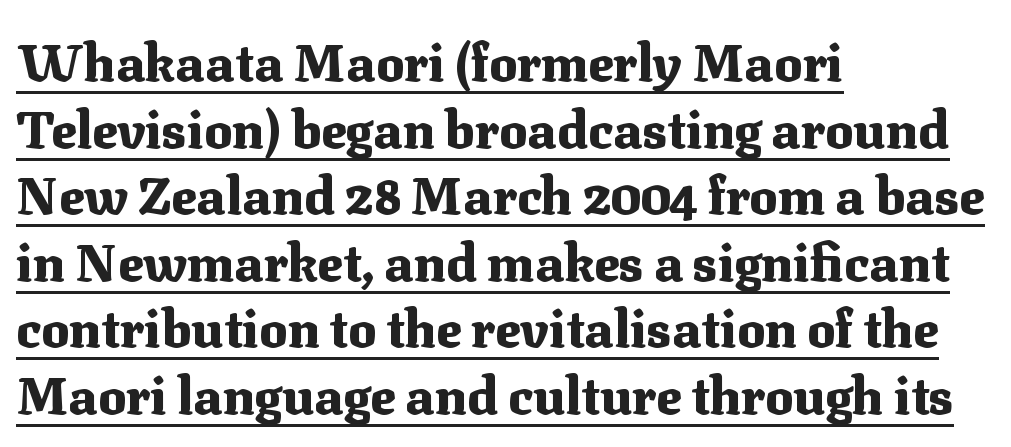
Does the type have serifs? Yes, each stem ends in a small foot. Each letter keeps its own natural width here, so spacing adapts to shape. These lines are set flush left with a ragged right edge. Underline: present.
